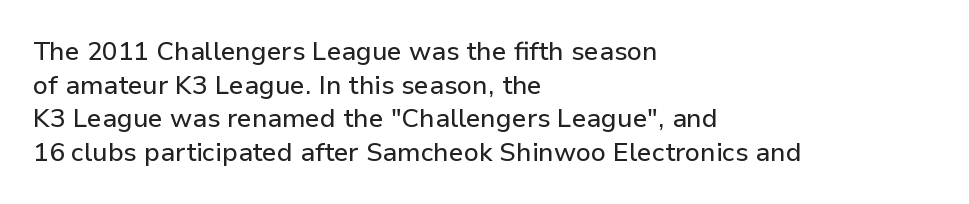
Q: Is the text italic (slanted)? A: No, it is upright.
Q: Is the text underlined? A: No.
Q: How is the paragraph aligned? A: Left-aligned.
Q: Is the spacing between letters normal or unusually wide? A: Normal.
Q: Is the spacing between lines tight, normal or loose? A: Normal.
